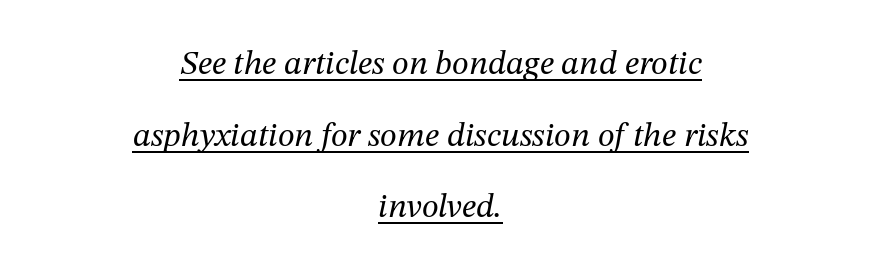
Weight: not bold — regular or lighter. You could not count columns in this text — the font is proportionally spaced. Designer's note — italics engaged. These lines are composed in type with serifs.
